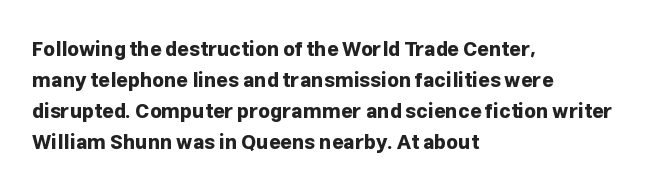
The image shows 20 px bold type, upright; set left-aligned, normal line spacing (1.55x), normal letter spacing, not underlined.
